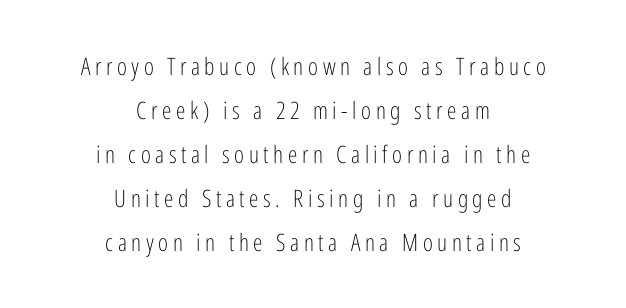
The image shows 24 px text type, upright; set centered, line spacing 1.83x, not underlined.
